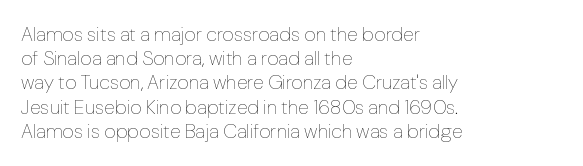
The image shows 20 px text type, upright; set left-aligned, line spacing 1.21x, normal letter spacing, not underlined.
